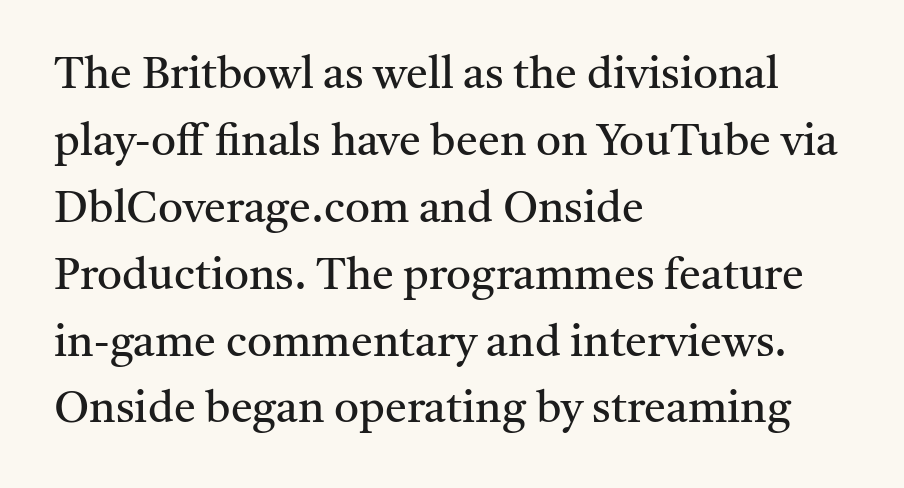
{"serif": "yes", "italic": "no", "bold": "no", "weight": "regular", "width": "normal", "stroke_contrast": "medium", "x_height": "medium", "monospaced": "no", "underline": "no", "align": "left", "line_spacing": "normal", "line_spacing_ratio": 1.52, "letter_spacing": "normal", "letter_spacing_em": 0.0, "glyph_px": 44}
